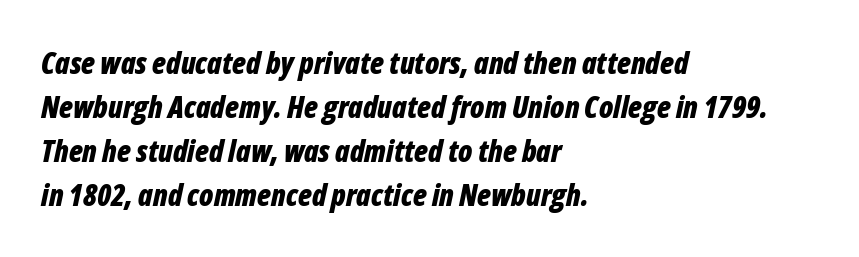
Q: Is the text bold? A: Yes.
Q: Is the text italic (slanted)? A: Yes, it leans right by about 12 degrees.
Q: Is the text underlined? A: No.
Q: How is the paragraph aligned? A: Left-aligned.
Q: Is the spacing between letters normal or unusually wide? A: Normal.
Q: Is the spacing between lines tight, normal or loose? A: Normal.
Q: Width (condensed, normal, or wide)? A: Condensed.
Q: Stroke contrast? A: Low.
Q: x-height? A: Medium.
Q: Monospaced? A: No.
